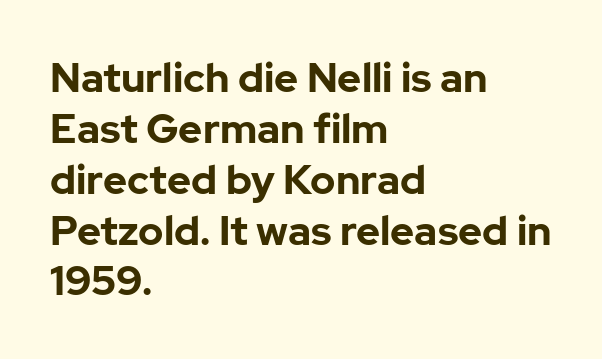
Is this a sans? Yes — the strokes have no serifs. Each word holds together tightly as a unit, with standard inter-letter gaps. Line beginnings align vertically; line endings do not. The rendering uses natural spacing where letterforms have individual widths.
